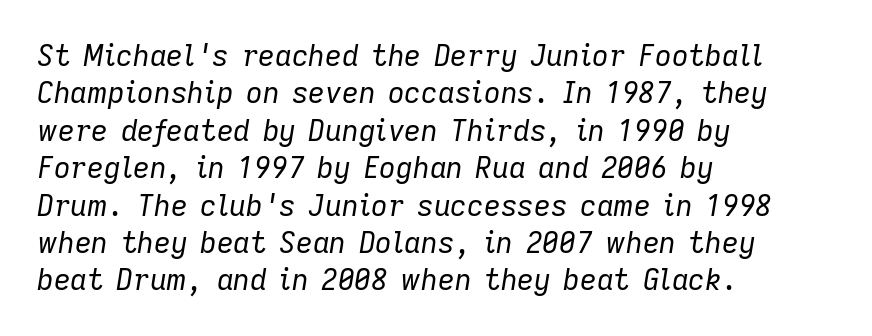
Q: Is the text bold? A: No.
Q: Is the text italic (slanted)? A: Yes, it leans right by about 9 degrees.
Q: Is the text underlined? A: No.
Q: How is the paragraph aligned? A: Left-aligned.
Q: Is the spacing between letters normal or unusually wide? A: Normal.
Q: Is the spacing between lines tight, normal or loose? A: Normal.
Q: Width (condensed, normal, or wide)? A: Normal.
Q: Stroke contrast? A: Low.
Q: x-height? A: Medium.
Q: Monospaced? A: No.
